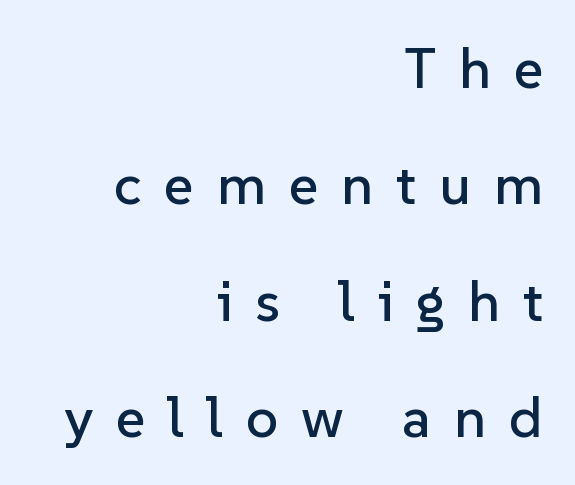
{"serif": "no", "italic": "no", "width": "normal", "stroke_contrast": "low", "x_height": "medium", "monospaced": "no", "underline": "no", "align": "right", "line_spacing": "loose", "line_spacing_ratio": 2.04, "letter_spacing": "wide", "letter_spacing_em": 0.4, "glyph_px": 57}
